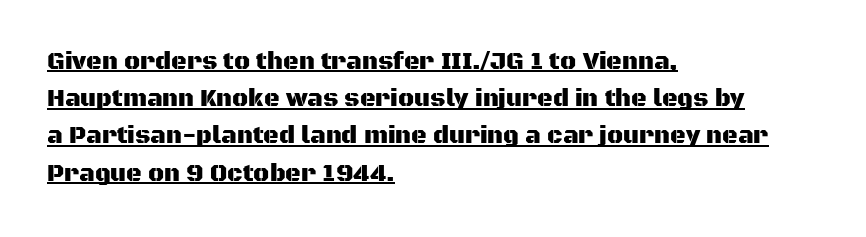
The typesetter has applied underlining to the passage shown. Every stem runs plumb, perpendicular to the baseline. The line texture is even and compact thanks to regular tracking. Line beginnings align vertically; line endings do not. Horizontal bands of white between lines are of average thickness.
